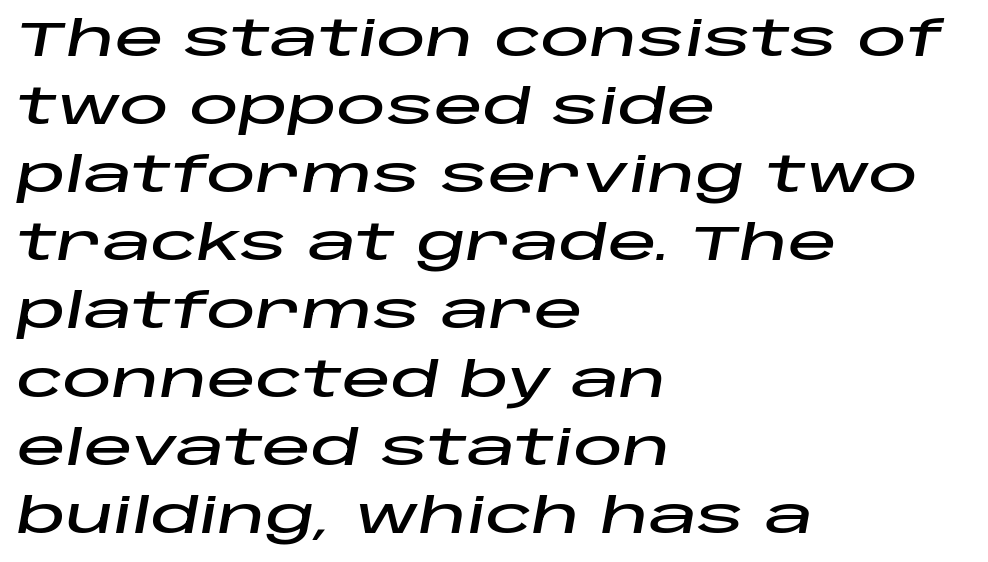
{"italic": "yes", "lean": "right", "slant_degrees": 10, "width": "wide", "stroke_contrast": "low", "x_height": "large", "monospaced": "no", "underline": "no", "align": "left", "line_spacing": "normal", "line_spacing_ratio": 1.39, "letter_spacing": "normal", "letter_spacing_em": 0.0, "glyph_px": 49}
